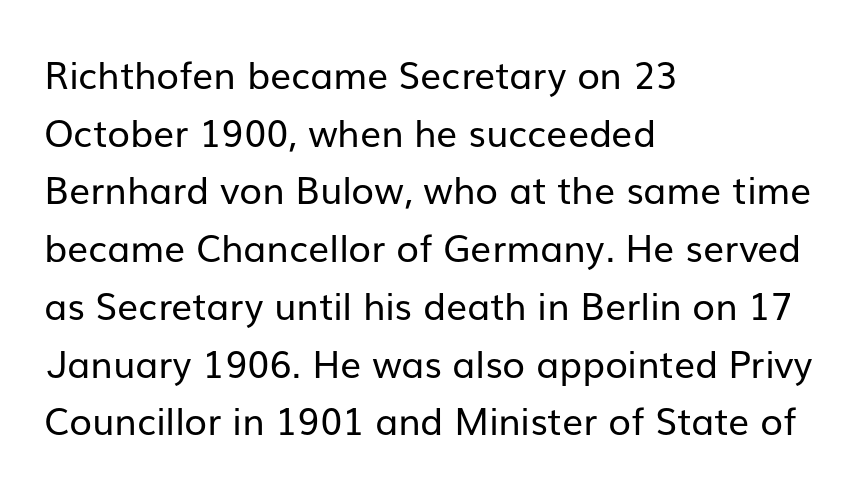
The image shows 37 px regular-weight sans-serif type, upright; set left-aligned, normal line spacing (1.56x), normal letter spacing, not underlined; low stroke contrast and a medium x-height.
